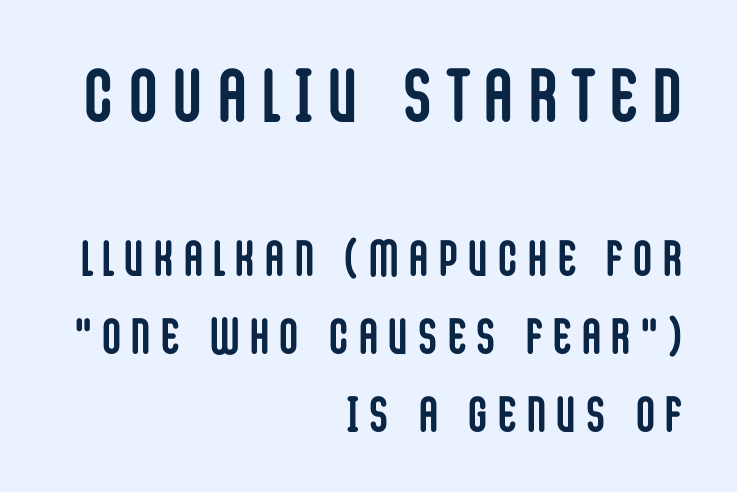
The image shows 75 px semibold, condensed sans-serif type, upright; set right-aligned, normal line spacing (1.56x), unusually wide letter spacing (+0.23 em), not underlined; the first (top) block is 1.5x larger; low stroke contrast and a large x-height.
